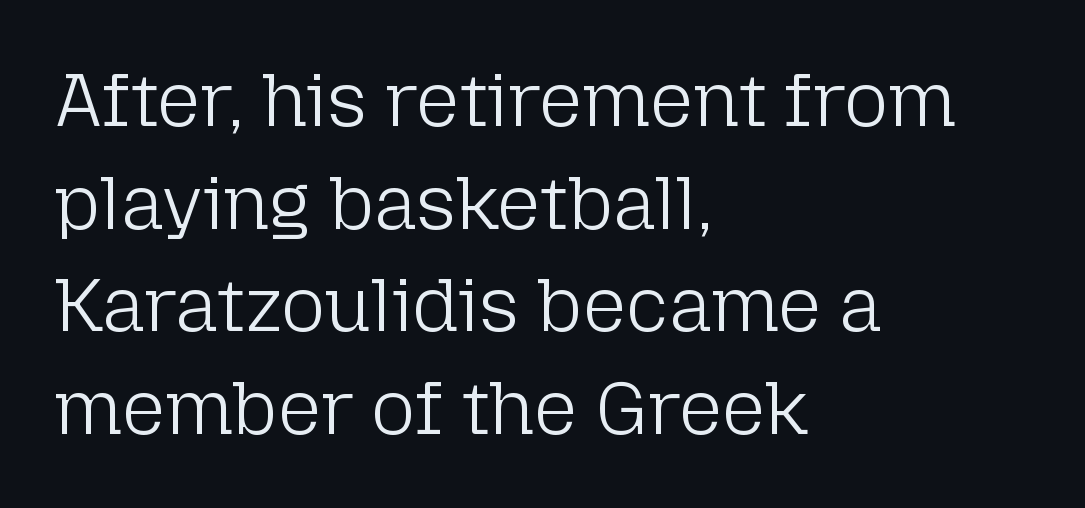
Q: Is the text bold? A: No.
Q: Is the text italic (slanted)? A: No, it is upright.
Q: Is the typeface a serif or a sans-serif typeface? A: Sans-serif.
Q: Is the text underlined? A: No.
Q: How is the paragraph aligned? A: Left-aligned.
Q: Is the spacing between letters normal or unusually wide? A: Normal.
Q: Is the spacing between lines tight, normal or loose? A: Normal.
Q: Width (condensed, normal, or wide)? A: Normal.
Q: Stroke contrast? A: Low.
Q: x-height? A: Medium.
Q: Monospaced? A: No.
